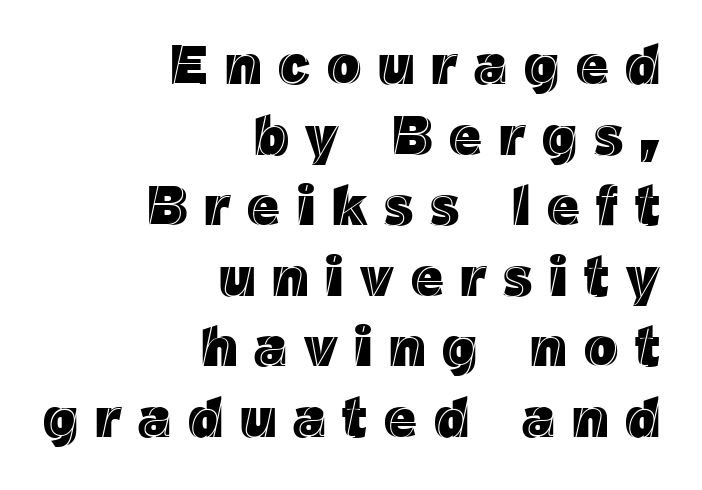
{"italic": "no", "width": "normal", "x_height": "medium", "monospaced": "no", "underline": "no", "align": "right", "line_spacing": "normal", "line_spacing_ratio": 1.26, "letter_spacing": "wide", "letter_spacing_em": 0.3, "glyph_px": 56}
